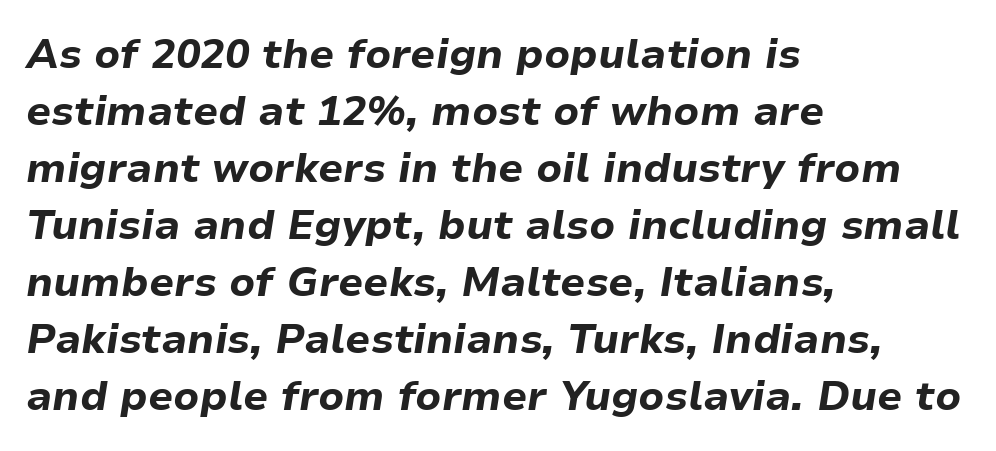
Observe the ordinary spacing: letters are neighbours, not strangers. The text carries the slant typical of an italic or oblique font. Spacing verdict: proportional, widths tailored to each character. The letters are bold, with thick, heavy strokes. Line spacing here is normal. A bare baseline throughout the passage.
